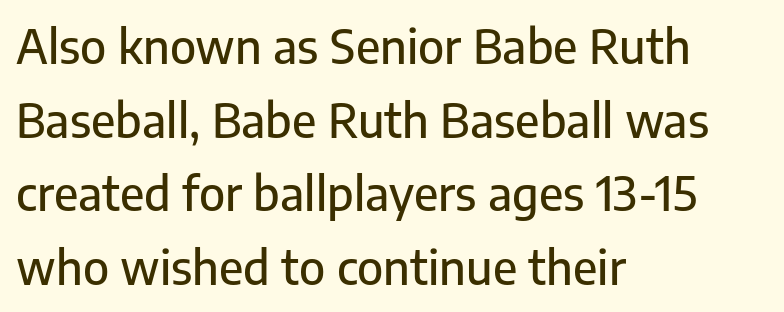
Q: Is the text italic (slanted)? A: No, it is upright.
Q: Is the typeface a serif or a sans-serif typeface? A: Sans-serif.
Q: Is the text underlined? A: No.
Q: How is the paragraph aligned? A: Left-aligned.
Q: Is the spacing between letters normal or unusually wide? A: Normal.
Q: Is the spacing between lines tight, normal or loose? A: Normal.
Q: Width (condensed, normal, or wide)? A: Normal.
Q: Stroke contrast? A: Low.
Q: x-height? A: Medium.
Q: Monospaced? A: No.
